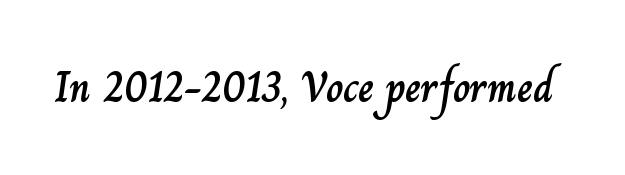
{"width": "normal", "stroke_contrast": "low", "x_height": "small", "monospaced": "no", "underline": "no", "letter_spacing": "normal", "letter_spacing_em": 0.0, "glyph_px": 43}
